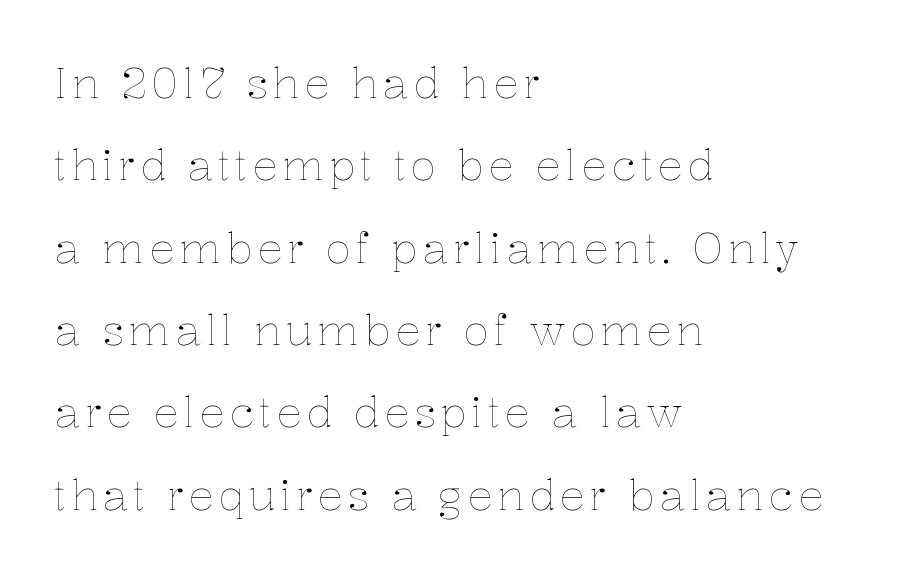
{"italic": "no", "bold": "no", "weight": "thin", "width": "normal", "stroke_contrast": "low", "x_height": "medium", "monospaced": "no", "underline": "no", "align": "left", "line_spacing": "loose", "line_spacing_ratio": 1.96, "glyph_px": 42}
